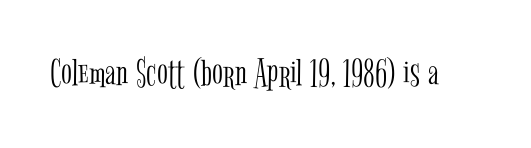
Q: Is the text bold? A: No.
Q: Is the text italic (slanted)? A: No, it is upright.
Q: Is the typeface a serif or a sans-serif typeface? A: Serif.
Q: Is the text underlined? A: No.
Q: Is the spacing between letters normal or unusually wide? A: Normal.
Q: Width (condensed, normal, or wide)? A: Condensed.
Q: Stroke contrast? A: Low.
Q: x-height? A: Medium.
Q: Monospaced? A: No.
